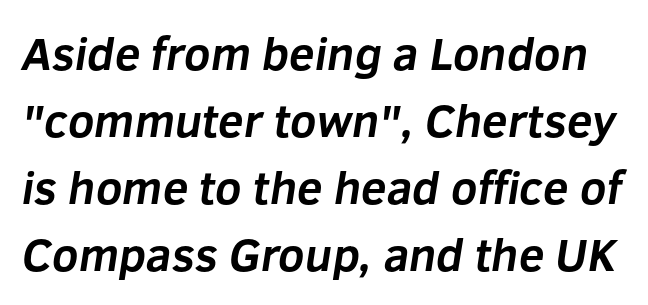
Q: Is the text bold? A: Yes.
Q: Is the typeface a serif or a sans-serif typeface? A: Sans-serif.
Q: Is the text underlined? A: No.
Q: Is the spacing between letters normal or unusually wide? A: Normal.
Q: Is the spacing between lines tight, normal or loose? A: Normal.
Q: Width (condensed, normal, or wide)? A: Normal.
Q: Stroke contrast? A: Low.
Q: x-height? A: Medium.
Q: Monospaced? A: No.
